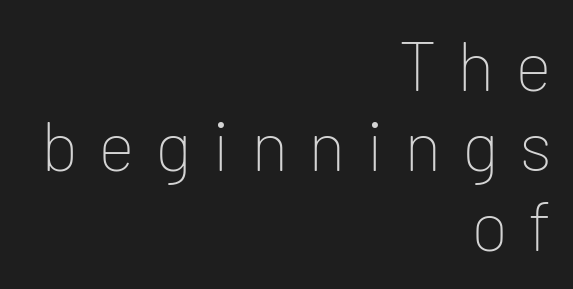
{"serif": "no", "italic": "no", "bold": "no", "weight": "thin", "width": "normal", "stroke_contrast": "low", "x_height": "medium", "monospaced": "no", "underline": "no", "align": "right", "line_spacing": "tight", "line_spacing_ratio": 1.14, "letter_spacing": "wide", "letter_spacing_em": 0.29, "glyph_px": 70}
